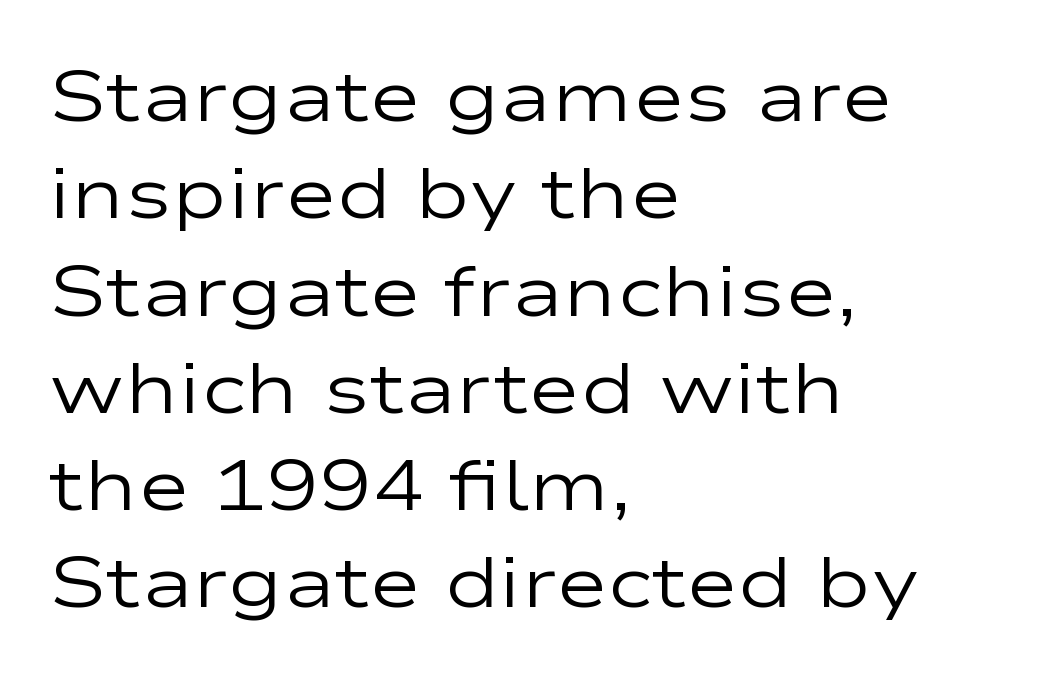
{"serif": "no", "italic": "no", "bold": "no", "weight": "regular", "width": "wide", "stroke_contrast": "low", "x_height": "medium", "monospaced": "no", "underline": "no", "align": "left", "line_spacing": "normal", "line_spacing_ratio": 1.37, "letter_spacing": "normal", "letter_spacing_em": 0.0, "glyph_px": 71}
